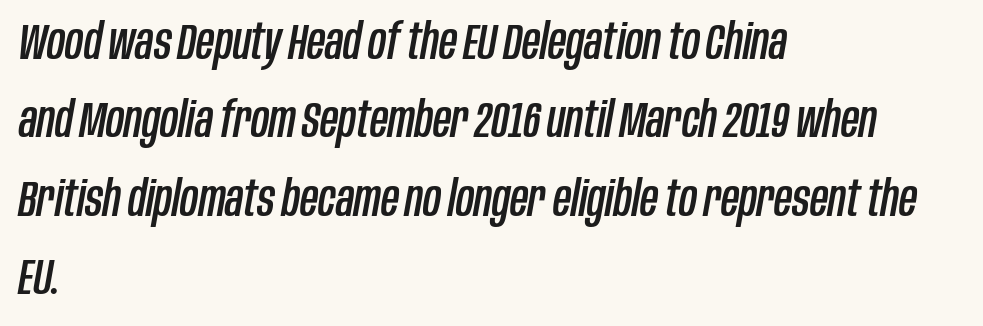
Q: Is the text italic (slanted)? A: Yes, it leans right by about 10 degrees.
Q: Is the text underlined? A: No.
Q: How is the paragraph aligned? A: Left-aligned.
Q: Is the spacing between letters normal or unusually wide? A: Normal.
Q: Is the spacing between lines tight, normal or loose? A: Normal.
Q: Width (condensed, normal, or wide)? A: Condensed.
Q: Stroke contrast? A: Low.
Q: x-height? A: Large.
Q: Monospaced? A: No.
